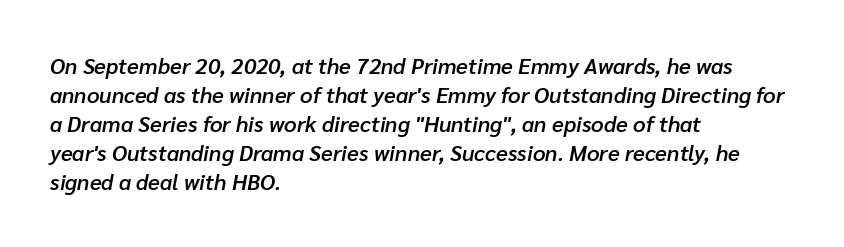
Q: Is the text bold? A: Semi-bold.
Q: Is the text italic (slanted)? A: Yes, it leans right by about 10 degrees.
Q: Is the text underlined? A: No.
Q: How is the paragraph aligned? A: Left-aligned.
Q: Is the spacing between letters normal or unusually wide? A: Normal.
Q: Is the spacing between lines tight, normal or loose? A: Normal.
